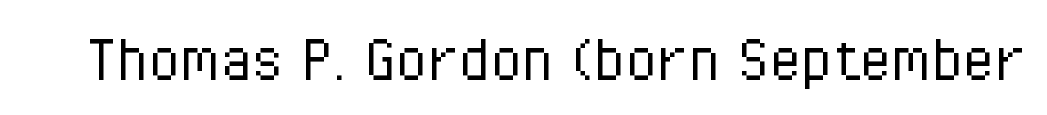
{"serif": "no", "italic": "no", "bold": "no", "weight": "light", "width": "condensed", "stroke_contrast": "low", "x_height": "medium", "monospaced": "no", "underline": "no", "letter_spacing": "normal", "letter_spacing_em": 0.0, "glyph_px": 72}
